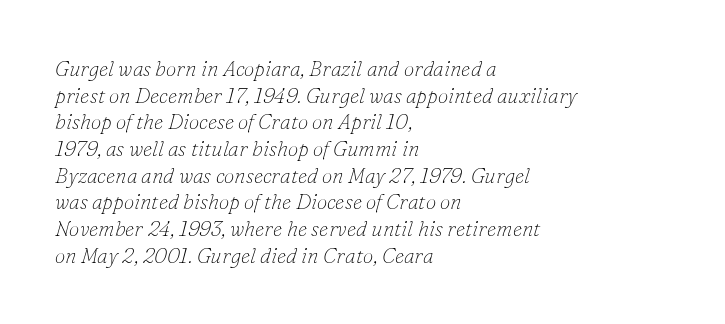
Q: Is the text bold? A: No.
Q: Is the text italic (slanted)? A: Yes, it leans right by about 16 degrees.
Q: Is the text underlined? A: No.
Q: How is the paragraph aligned? A: Left-aligned.
Q: Is the spacing between letters normal or unusually wide? A: Normal.
Q: Is the spacing between lines tight, normal or loose? A: Normal.
